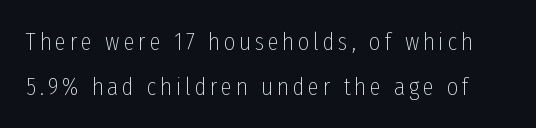
Q: Is the text bold? A: No.
Q: Is the text italic (slanted)? A: No, it is upright.
Q: Is the text underlined? A: No.
